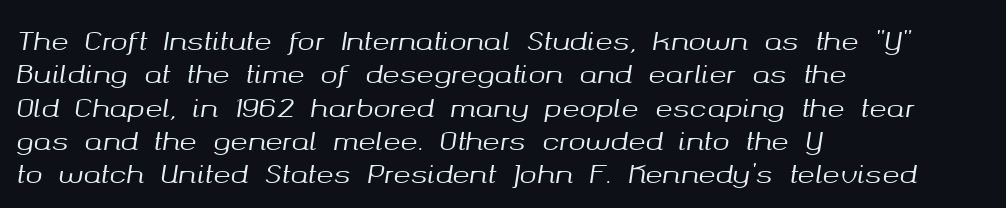
The image shows 26 px text type, italic (leaning right); set left-aligned, normal line spacing (1.28x), normal letter spacing, not underlined.
